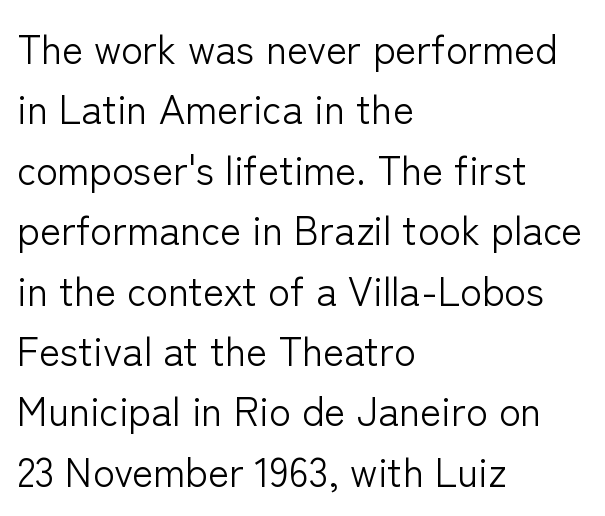
{"serif": "no", "italic": "no", "bold": "no", "weight": "light", "width": "normal", "stroke_contrast": "low", "x_height": "medium", "monospaced": "no", "underline": "no", "align": "left", "line_spacing": "normal", "line_spacing_ratio": 1.51, "letter_spacing": "normal", "letter_spacing_em": 0.0, "glyph_px": 40}
